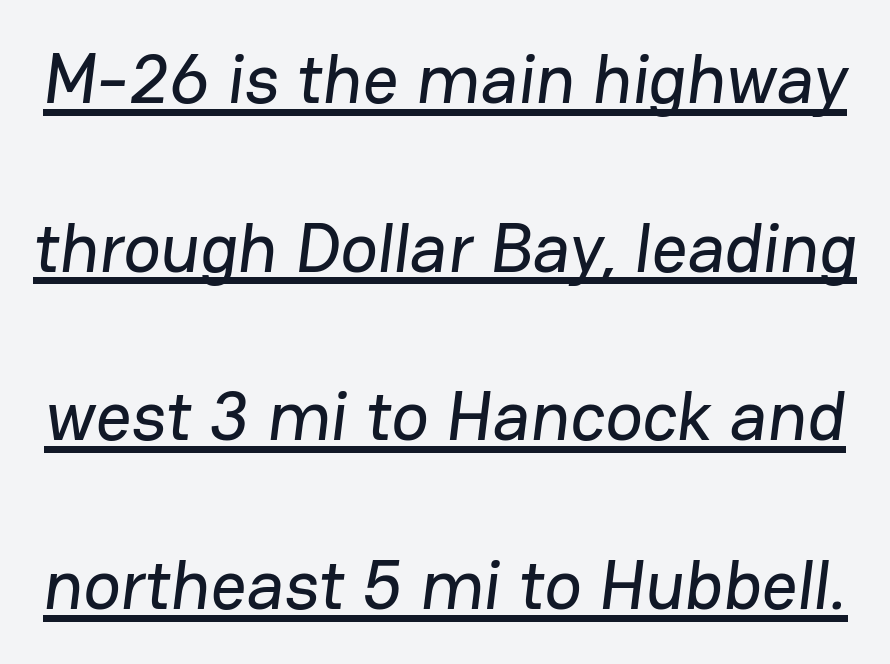
{"serif": "no", "width": "normal", "stroke_contrast": "low", "x_height": "medium", "monospaced": "no", "underline": "yes", "line_spacing": "loose", "line_spacing_ratio": 2.41, "letter_spacing": "normal", "letter_spacing_em": 0.0, "glyph_px": 70}
